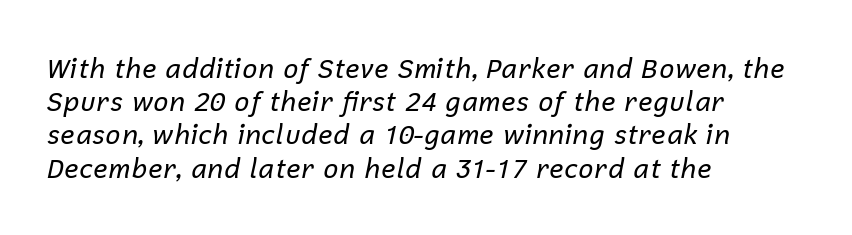
The specimen reads as italic at a glance. How are the letters spaced? Ordinarily, with no added tracking. Compared with a centered layout, this one pins lines to the left instead. Stem width sits at or under what a default text font uses. The words here are not underlined.
